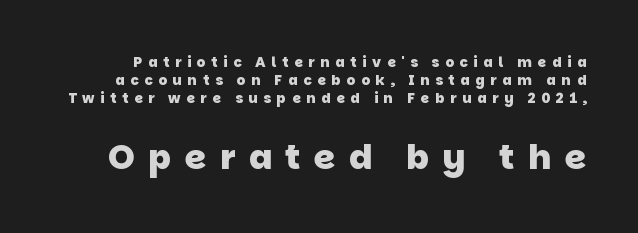
Any mark beneath the type? The region is blank. The vertical gap from one line to the next is medium. The rendering shows plain stroke endings on the letterforms — a sans-serif design. Caption: upper text group reduced, lower text group enlarged. Look at the tracking — it's clearly loosened, letters drifting apart.
